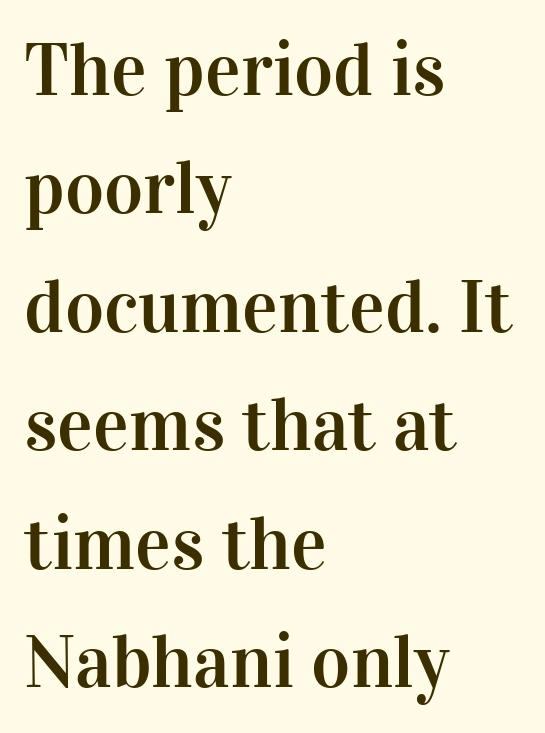
Q: Is the text italic (slanted)? A: No, it is upright.
Q: Is the typeface a serif or a sans-serif typeface? A: Serif.
Q: Is the text underlined? A: No.
Q: How is the paragraph aligned? A: Left-aligned.
Q: Is the spacing between letters normal or unusually wide? A: Normal.
Q: Is the spacing between lines tight, normal or loose? A: Normal.
Q: Width (condensed, normal, or wide)? A: Normal.
Q: Stroke contrast? A: High.
Q: x-height? A: Medium.
Q: Monospaced? A: No.
